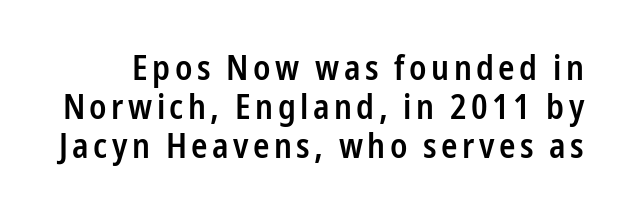
{"serif": "no", "italic": "no", "bold": "semi", "weight": "semibold", "width": "condensed", "stroke_contrast": "low", "x_height": "medium", "monospaced": "no", "underline": "no", "line_spacing": "tight", "line_spacing_ratio": 1.15, "glyph_px": 34}
